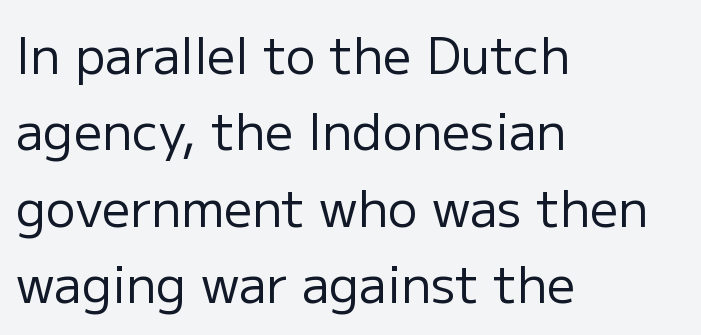
{"serif": "no", "italic": "no", "bold": "no", "weight": "regular", "width": "normal", "stroke_contrast": "low", "x_height": "medium", "monospaced": "no", "underline": "no", "align": "left", "line_spacing": "normal", "line_spacing_ratio": 1.53, "letter_spacing": "normal", "letter_spacing_em": 0.0, "glyph_px": 50}
